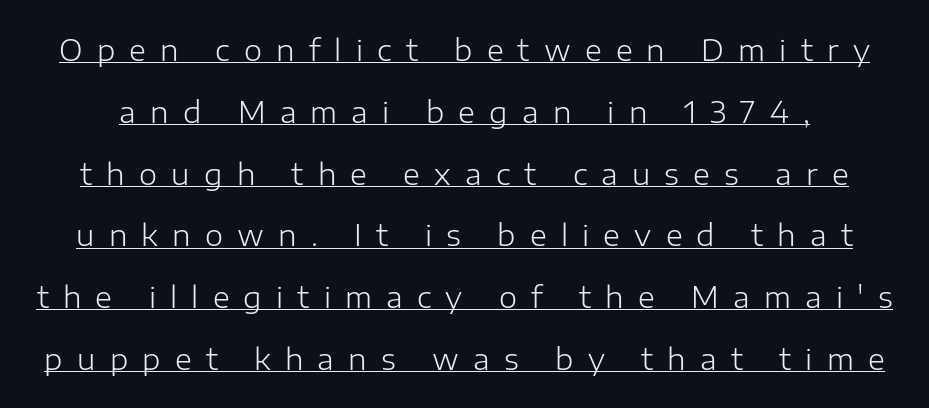
A typesetter would call this leading open, well beyond the default. Is the stroke heavy? The answer is a plain regular-or-lighter. Compared with undecorated copy, this sample adds a rule below the words. You could not count columns in this text — the font is proportionally spaced. The glyphs in this specimen are sans serif.
